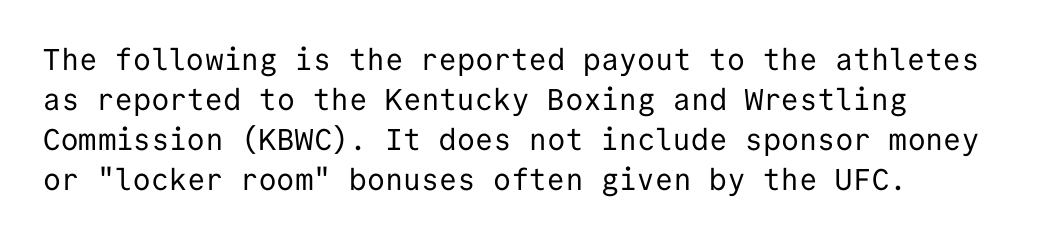
{"serif": "no", "italic": "no", "bold": "no", "weight": "regular", "width": "normal", "stroke_contrast": "low", "x_height": "medium", "monospaced": "yes", "underline": "no", "align": "left", "line_spacing": "normal", "line_spacing_ratio": 1.33, "letter_spacing": "normal", "letter_spacing_em": 0.0, "glyph_px": 30}
